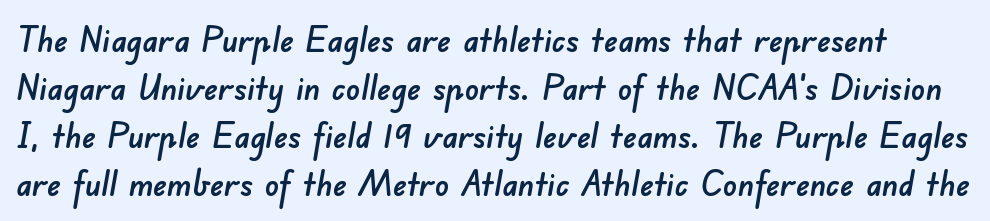
Q: Is the typeface a serif or a sans-serif typeface? A: Sans-serif.
Q: Is the text underlined? A: No.
Q: Is the spacing between letters normal or unusually wide? A: Normal.
Q: Is the spacing between lines tight, normal or loose? A: Normal.
Q: Width (condensed, normal, or wide)? A: Normal.
Q: Stroke contrast? A: Low.
Q: x-height? A: Small.
Q: Monospaced? A: No.
